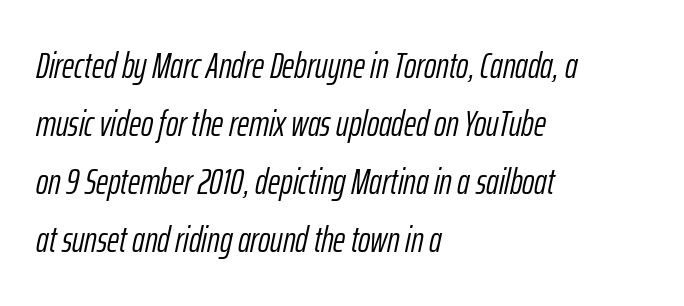
Regular leading. Character widths vary here, with narrow letters taking less room than wide ones. No word sits above an underline. Which margin do the lines hug? The left one — the right edge is uneven. Look at the tracking — it's just the regular setting, nothing added.
